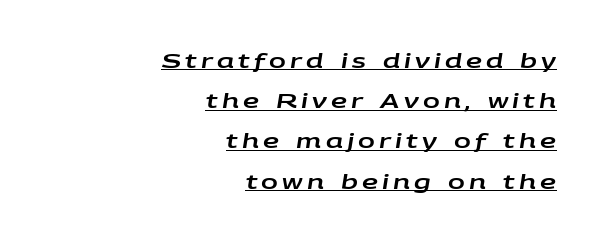
Q: Is the text italic (slanted)? A: Yes, it leans right by about 9 degrees.
Q: Is the text underlined? A: Yes.
Q: How is the paragraph aligned? A: Right-aligned.
Q: Is the spacing between letters normal or unusually wide? A: Unusually wide.
Q: Is the spacing between lines tight, normal or loose? A: Loose.
